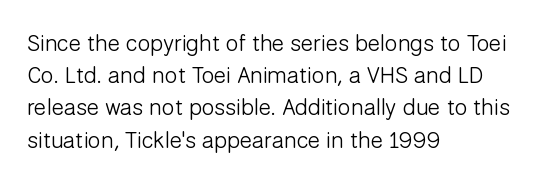
Regarding leading, the lines here are spaced in the standard way. The setting favours the left margin, as ordinary paragraphs usually do. The typeface has the unassuming heft of standard copy or less. The tracking reads as untouched default to a designer's eye. Type without underlining. Vertical strokes here are truly vertical.
